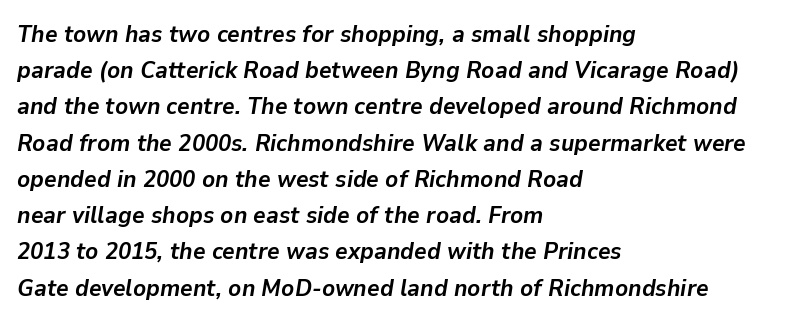
The image shows 24 px bold type, italic (leaning right); set left-aligned, normal line spacing (1.51x), normal letter spacing, not underlined.
